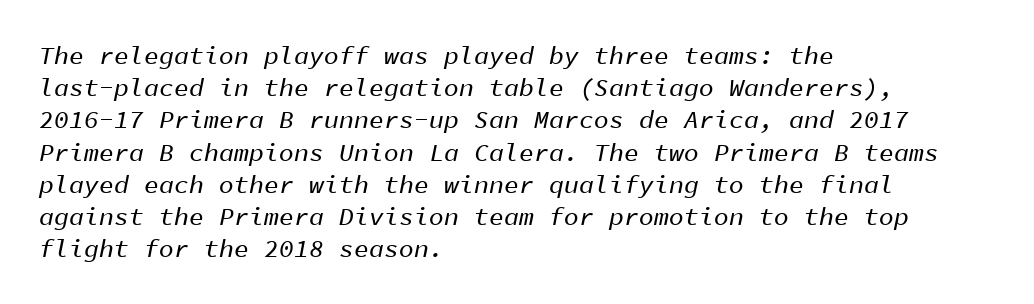
{"italic": "yes", "lean": "right", "slant_degrees": 11, "underline": "no", "align": "left", "line_spacing": "normal", "line_spacing_ratio": 1.29, "letter_spacing": "normal", "letter_spacing_em": 0.0, "glyph_px": 25}
